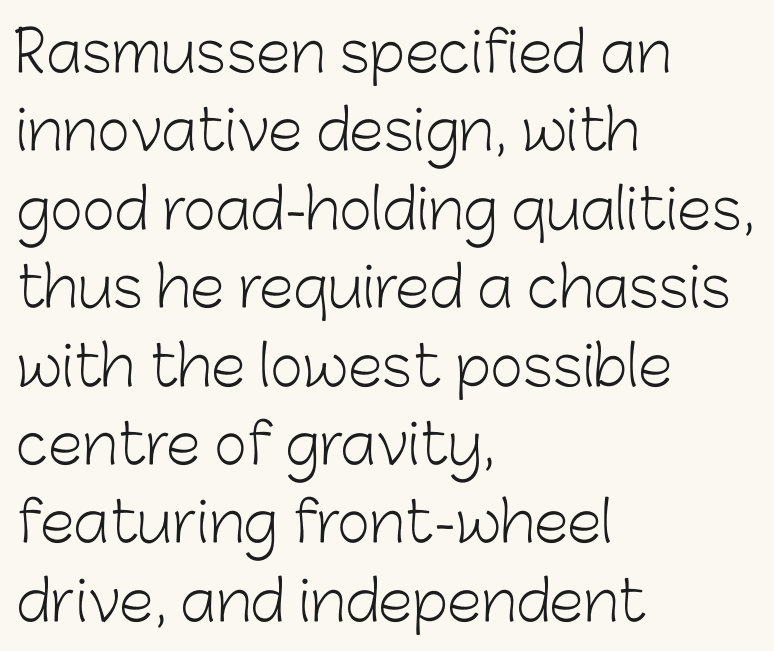
I'd call this a sans setting — the letters go barefoot. Nothing heavy about these letters — not bold at all. Spacing verdict: proportional, widths tailored to each character. Designer's note — italics off, roman on. The ragged edge is on the right, which tells us the setting is flush left. The gaps between neighbouring characters are ordinary and unremarkable.
